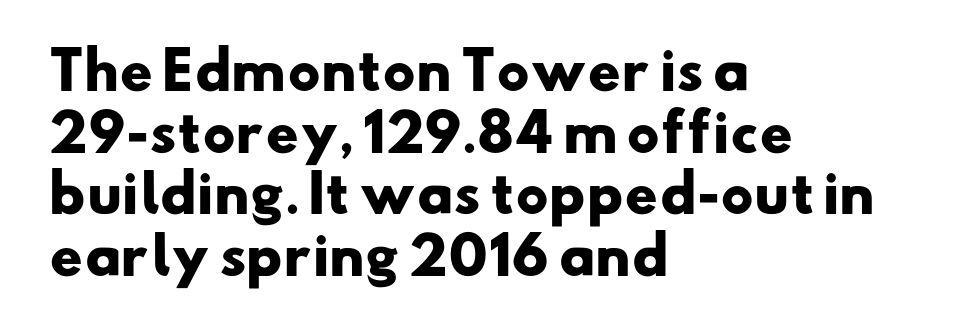
Q: Is the text bold? A: Yes.
Q: Is the typeface a serif or a sans-serif typeface? A: Sans-serif.
Q: Is the text underlined? A: No.
Q: How is the paragraph aligned? A: Left-aligned.
Q: Is the spacing between letters normal or unusually wide? A: Normal.
Q: Width (condensed, normal, or wide)? A: Wide.
Q: Stroke contrast? A: Low.
Q: x-height? A: Small.
Q: Monospaced? A: No.
